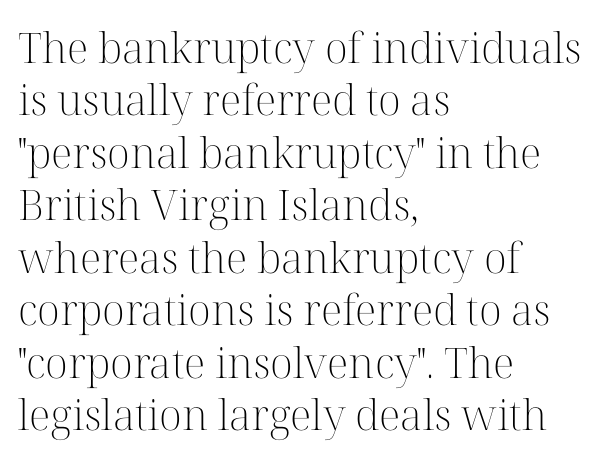
The image shows 42 px light serif type, upright; set left-aligned, normal line spacing (1.25x), normal letter spacing, not underlined; high stroke contrast and a medium x-height.
